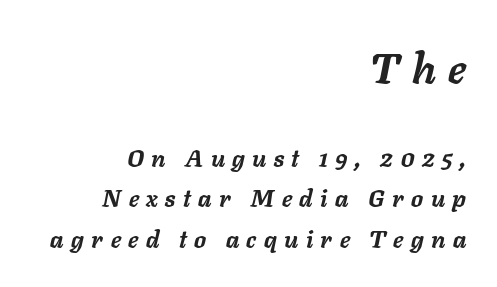
The image shows 42 px semibold type, italic (leaning right); set right-aligned, normal line spacing (1.69x), unusually wide letter spacing (+0.31 em), not underlined; the first (top) block is 1.75x larger; low stroke contrast and a medium x-height.
